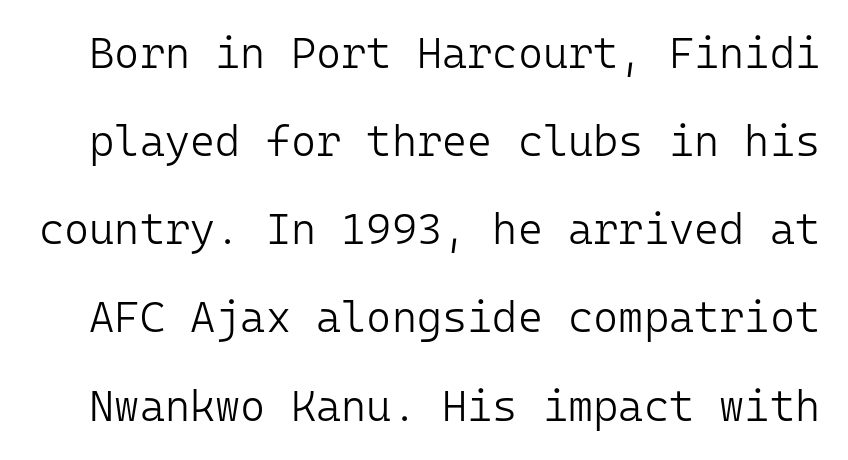
A sans-serif font was chosen for this passage. Stroke mass is kept to a normal reading level or below. A roman cut, with each character standing at attention. The gap between lines stays unmarked.
